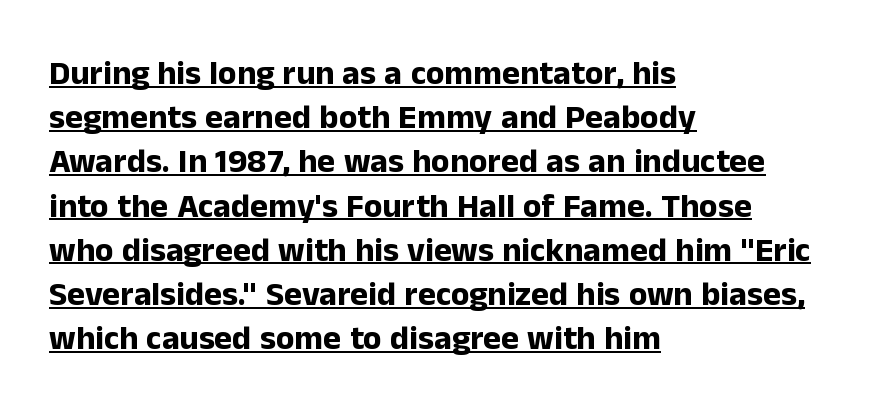
Each new line begins a customary step beneath the previous one. As a designer I'd log this as weight 700, bold. The passage shown is typed in a proportional face where columns would drift. Underlined type.
